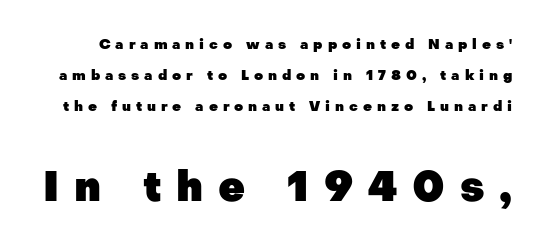
{"serif": "no", "italic": "no", "bold": "yes", "weight": "heavy", "width": "normal", "stroke_contrast": "low", "x_height": "medium", "monospaced": "no", "underline": "no", "line_spacing": "loose", "line_spacing_ratio": 2.21, "letter_spacing": "wide", "letter_spacing_em": 0.35, "larger_block": "second", "size_ratio": 3.0, "glyph_px": 42}
